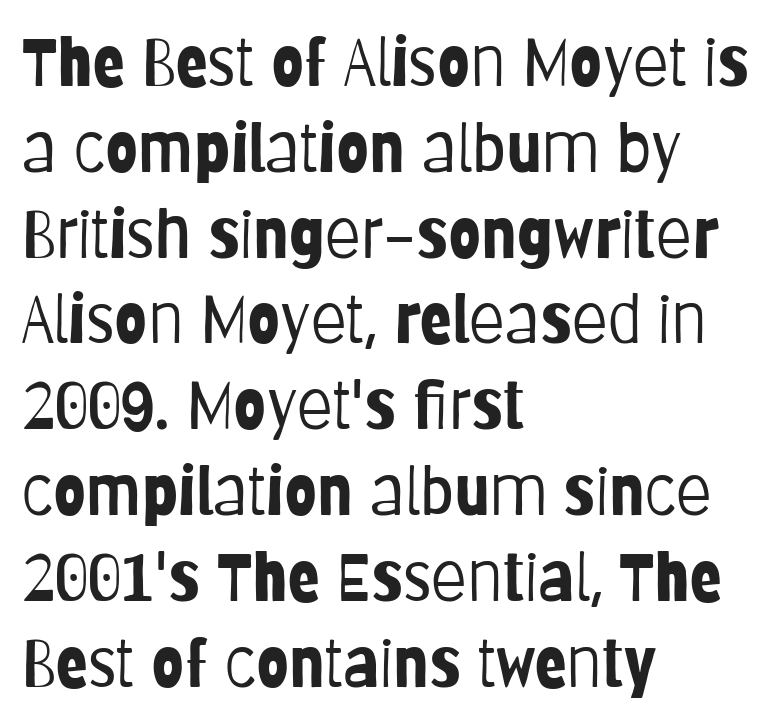
The image shows 66 px light, condensed sans-serif type, upright; set left-aligned, normal line spacing (1.3x), normal letter spacing, not underlined; low stroke contrast and a large x-height.
